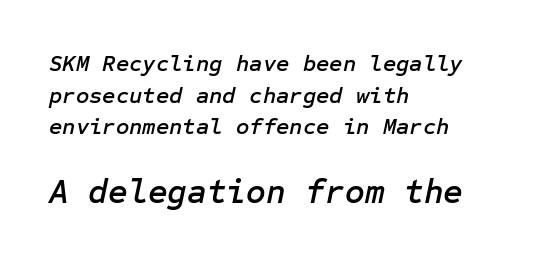
Q: Is the text italic (slanted)? A: Yes, it leans right by about 12 degrees.
Q: Is the text underlined? A: No.
Q: How is the paragraph aligned? A: Left-aligned.
Q: Is the spacing between letters normal or unusually wide? A: Normal.
Q: Is the spacing between lines tight, normal or loose? A: Normal.
Q: Which block of text is set in a larger size, the first (top) or the second (bottom)? A: The second (bottom) one.
Q: Width (condensed, normal, or wide)? A: Normal.
Q: Stroke contrast? A: Low.
Q: x-height? A: Medium.
